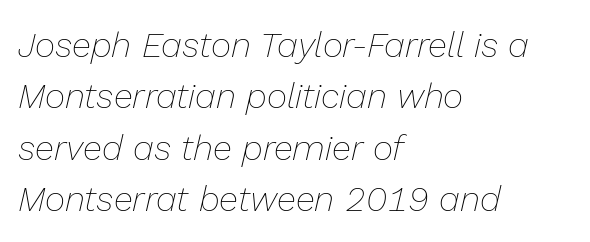
Character widths vary here, with narrow letters taking less room than wide ones. The foot of each line stays bare and open. This is oblique type, the kind used for emphasis or titles. Each word holds together tightly as a unit, with standard inter-letter gaps. Every row of glyphs begins at an identical x-position on the left.
